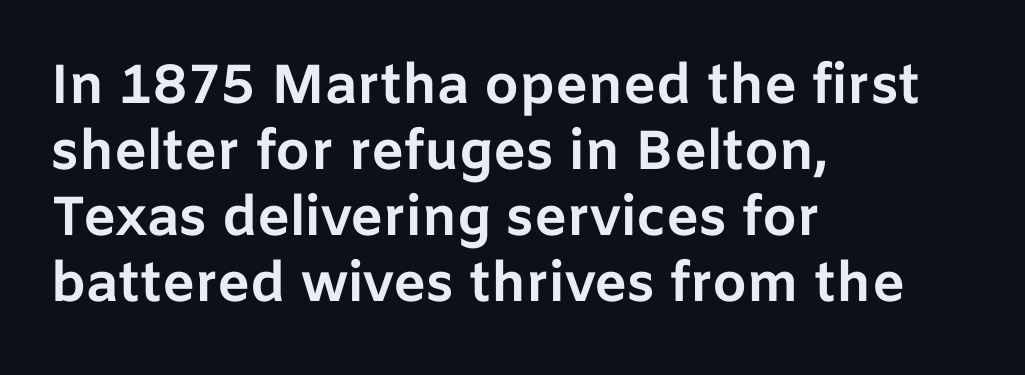
{"serif": "no", "italic": "no", "bold": "yes", "weight": "bold", "width": "normal", "stroke_contrast": "low", "x_height": "medium", "monospaced": "no", "underline": "no", "align": "left", "line_spacing_ratio": 1.2, "letter_spacing": "normal", "letter_spacing_em": 0.0, "glyph_px": 55}
